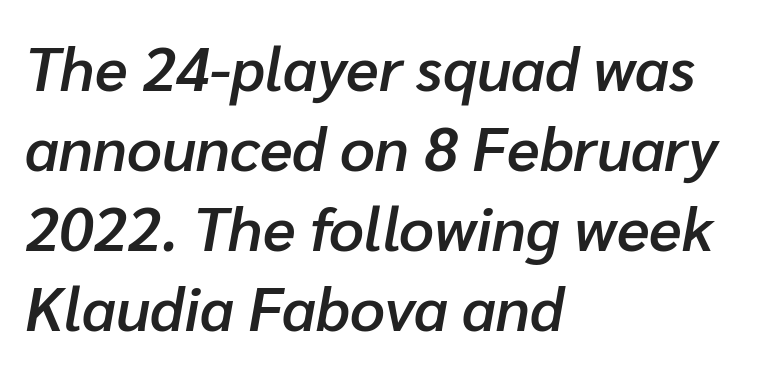
Q: Is the text bold? A: Semi-bold.
Q: Is the text italic (slanted)? A: Yes, it leans right by about 10 degrees.
Q: Is the text underlined? A: No.
Q: How is the paragraph aligned? A: Left-aligned.
Q: Is the spacing between letters normal or unusually wide? A: Normal.
Q: Is the spacing between lines tight, normal or loose? A: Normal.
Q: Width (condensed, normal, or wide)? A: Normal.
Q: Stroke contrast? A: Low.
Q: x-height? A: Medium.
Q: Monospaced? A: No.
